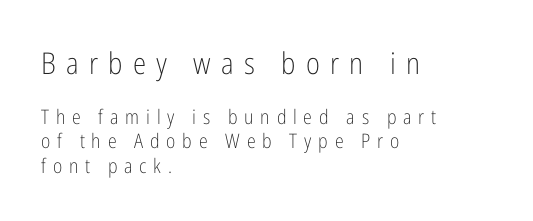
The image shows 30 px light, condensed sans-serif type, upright; set left-aligned, line spacing 1.23x, unusually wide letter spacing (+0.34 em), not underlined; the first (top) block is 1.5x larger; low stroke contrast and a medium x-height.
